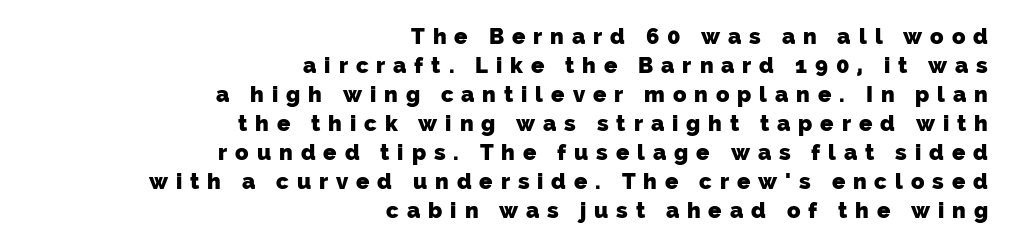
Q: Is the text bold? A: Yes.
Q: Is the text underlined? A: No.
Q: How is the paragraph aligned? A: Right-aligned.
Q: Is the spacing between letters normal or unusually wide? A: Unusually wide.
Q: Is the spacing between lines tight, normal or loose? A: Normal.
